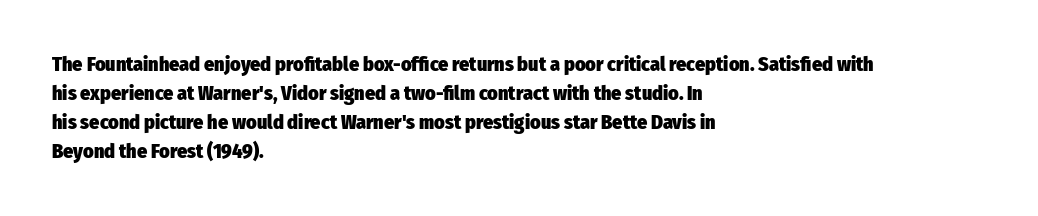
Q: Is the text bold? A: Yes.
Q: Is the text italic (slanted)? A: No, it is upright.
Q: Is the text underlined? A: No.
Q: How is the paragraph aligned? A: Left-aligned.
Q: Is the spacing between letters normal or unusually wide? A: Normal.
Q: Is the spacing between lines tight, normal or loose? A: Normal.
